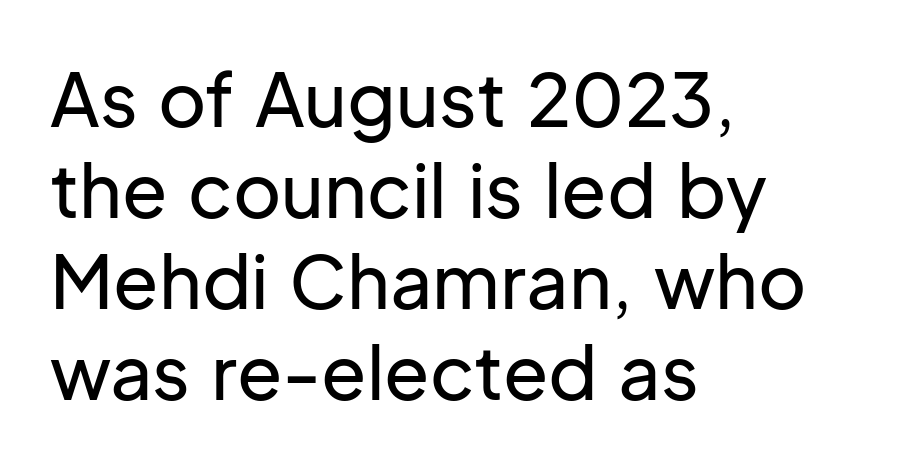
Q: Is the text italic (slanted)? A: No, it is upright.
Q: Is the typeface a serif or a sans-serif typeface? A: Sans-serif.
Q: Is the text underlined? A: No.
Q: How is the paragraph aligned? A: Left-aligned.
Q: Is the spacing between letters normal or unusually wide? A: Normal.
Q: Width (condensed, normal, or wide)? A: Normal.
Q: Stroke contrast? A: Low.
Q: x-height? A: Medium.
Q: Monospaced? A: No.
